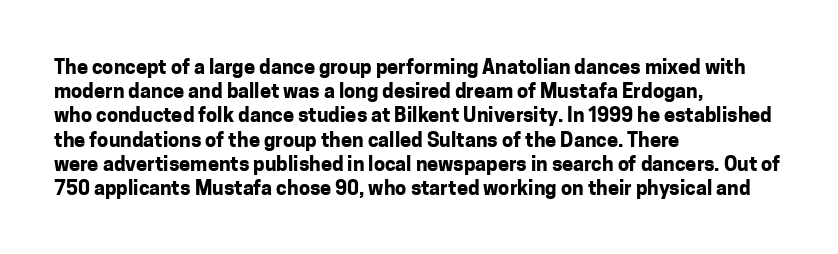
{"italic": "no", "bold": "yes", "underline": "no", "align": "left", "line_spacing_ratio": 1.21, "letter_spacing": "normal", "letter_spacing_em": 0.0, "glyph_px": 20}
